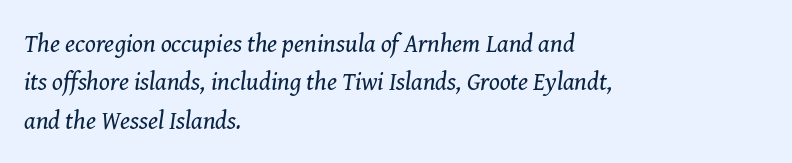
The passage shown leans; its letterforms are oblique. These lines sit exactly where default settings would place them. A clean baseline with only descenders dipping below it. The line texture is even and compact thanks to regular tracking.
